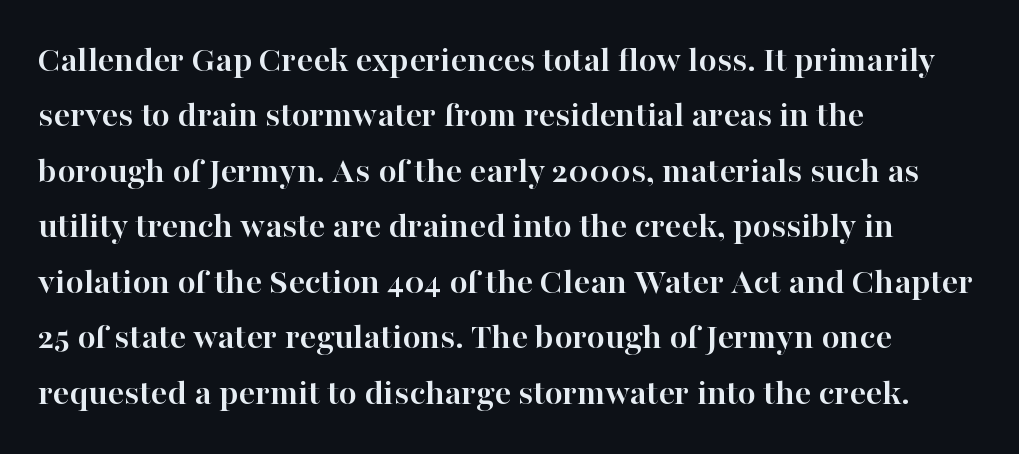
The image shows 37 px semibold serif type, upright; set left-aligned, normal line spacing (1.5x), normal letter spacing, not underlined; high stroke contrast and a medium x-height.
